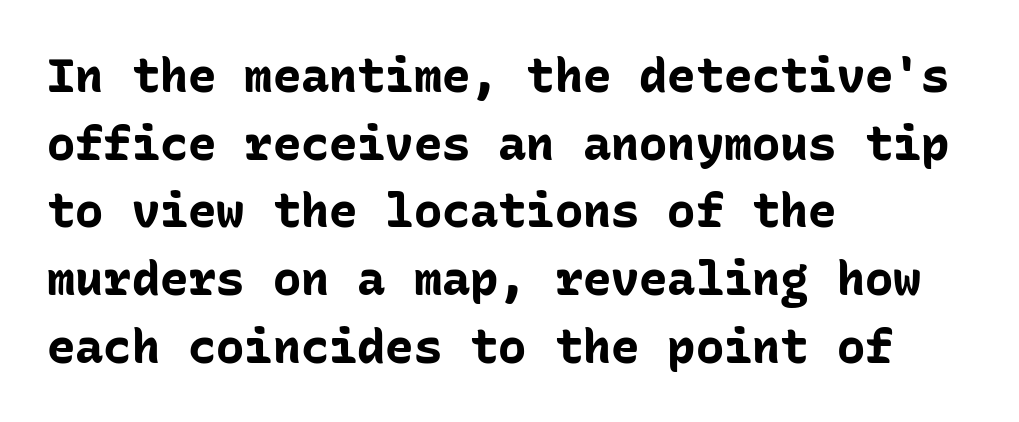
{"serif": "no", "italic": "no", "bold": "yes", "weight": "bold", "width": "normal", "stroke_contrast": "low", "x_height": "medium", "monospaced": "yes", "underline": "no", "align": "left", "line_spacing": "normal", "line_spacing_ratio": 1.44, "letter_spacing": "normal", "letter_spacing_em": 0.0, "glyph_px": 47}
